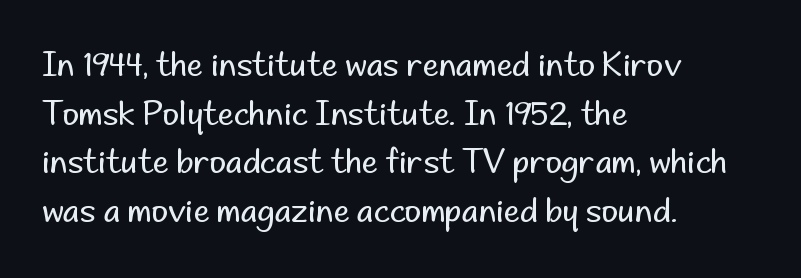
{"serif": "no", "italic": "no", "bold": "no", "weight": "regular", "width": "normal", "stroke_contrast": "low", "x_height": "small", "monospaced": "no", "underline": "no", "align": "left", "line_spacing": "normal", "line_spacing_ratio": 1.52, "letter_spacing": "normal", "letter_spacing_em": 0.0, "glyph_px": 32}
